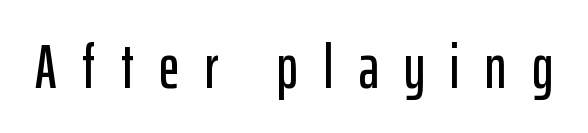
{"serif": "no", "italic": "no", "width": "condensed", "stroke_contrast": "low", "x_height": "medium", "monospaced": "no", "underline": "no", "letter_spacing": "wide", "letter_spacing_em": 0.41, "glyph_px": 62}
